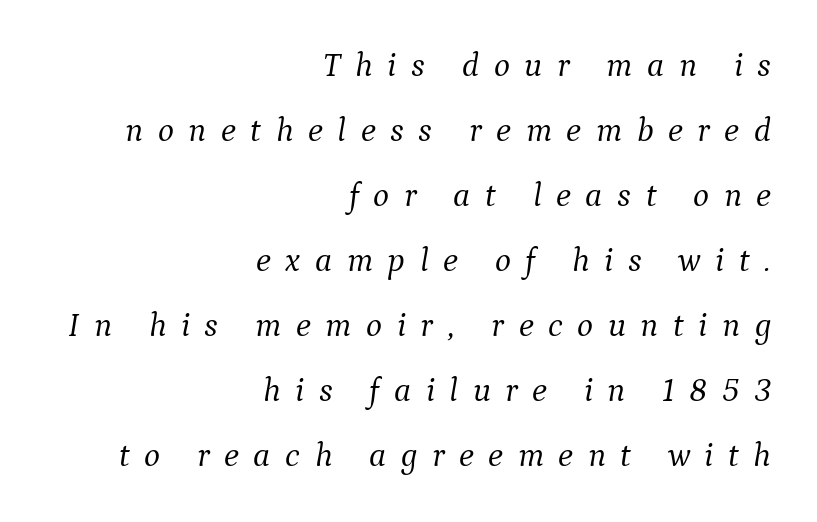
What kind of face is this? One with serifs. This sample is right-justified, so line beginnings fall wherever the words allow. Varying glyph widths throughout — classic text-font behaviour. Summary of weight: not heavy and not bold. Interline gaps are noticeably wide in this sample. This rendering widens character spacing well past its baseline value.
